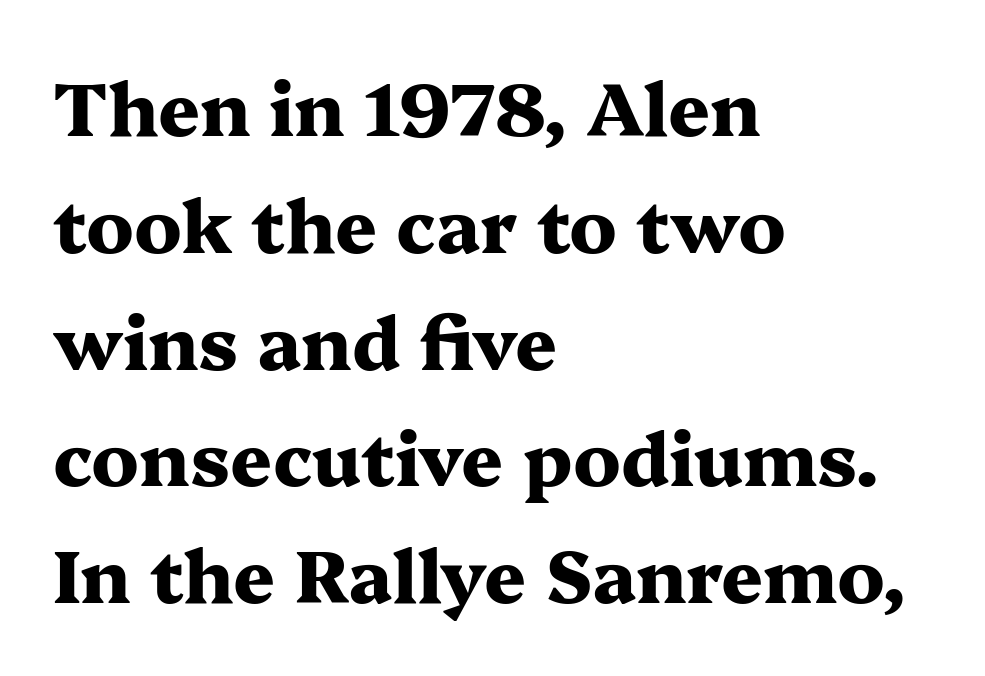
The image shows 73 px heavy, wide serif type, upright; set left-aligned, normal line spacing (1.6x), normal letter spacing, not underlined; medium stroke contrast and a medium x-height.
